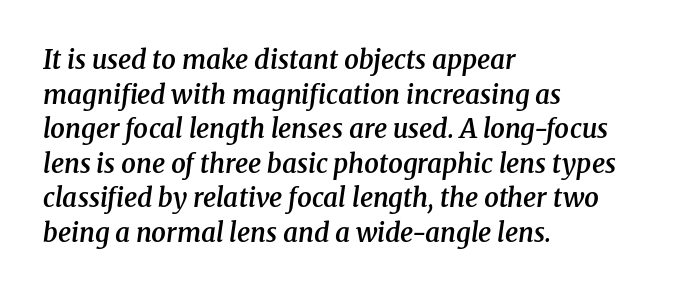
The image shows 26 px text type, italic (leaning right); set left-aligned, normal line spacing (1.33x), normal letter spacing, not underlined.
